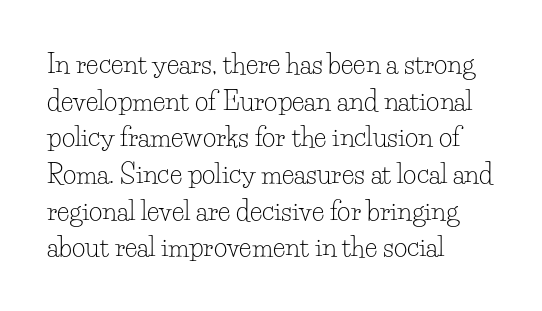
In CSS terms this would be text-align: left. The words here are not underlined. The font is comparable to plain body text, perhaps lighter. Every character sits straight up, as roman type does. The vertical gap from one line to the next is medium. Compared with typical body copy, the letter spacing here is the same.
